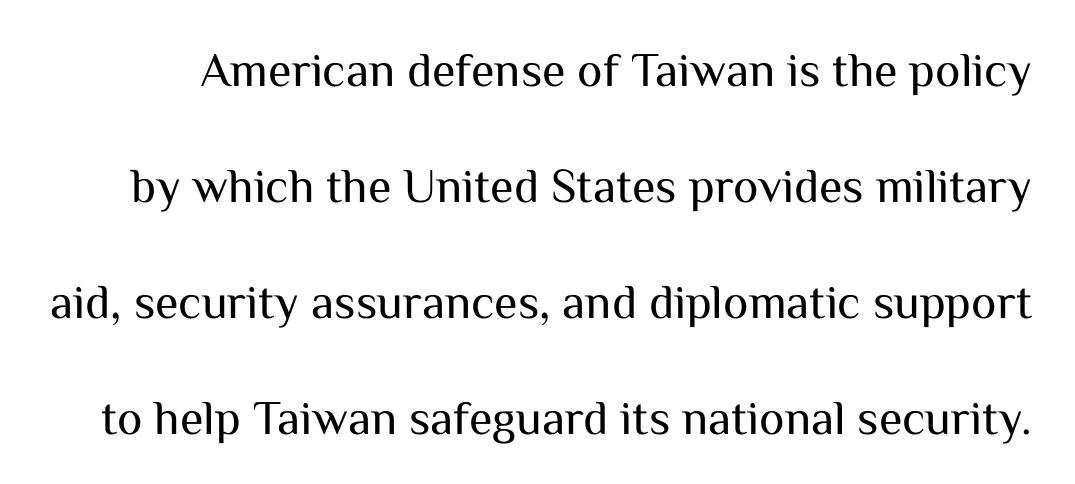
Q: Is the text bold? A: No.
Q: Is the text italic (slanted)? A: No, it is upright.
Q: Is the typeface a serif or a sans-serif typeface? A: Sans-serif.
Q: Is the text underlined? A: No.
Q: Is the spacing between letters normal or unusually wide? A: Normal.
Q: Is the spacing between lines tight, normal or loose? A: Loose.
Q: Width (condensed, normal, or wide)? A: Normal.
Q: Stroke contrast? A: Medium.
Q: x-height? A: Medium.
Q: Monospaced? A: No.
